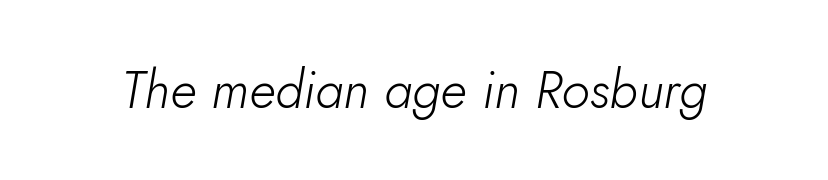
{"italic": "yes", "lean": "right", "slant_degrees": 5, "bold": "no", "weight": "light", "width": "normal", "stroke_contrast": "low", "x_height": "small", "monospaced": "no", "underline": "no", "letter_spacing": "normal", "letter_spacing_em": 0.0, "glyph_px": 52}
